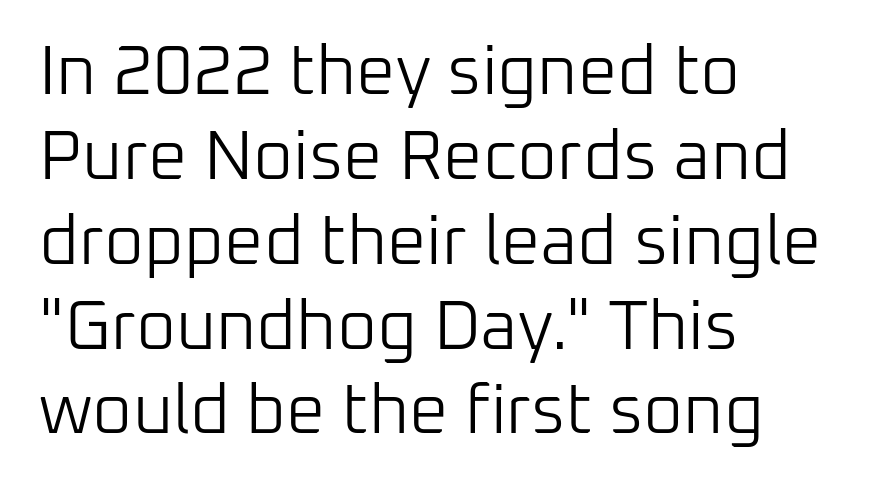
{"serif": "no", "italic": "no", "bold": "no", "weight": "light", "width": "normal", "stroke_contrast": "low", "x_height": "medium", "monospaced": "no", "underline": "no", "align": "left", "line_spacing_ratio": 1.23, "letter_spacing": "normal", "letter_spacing_em": 0.0, "glyph_px": 69}
